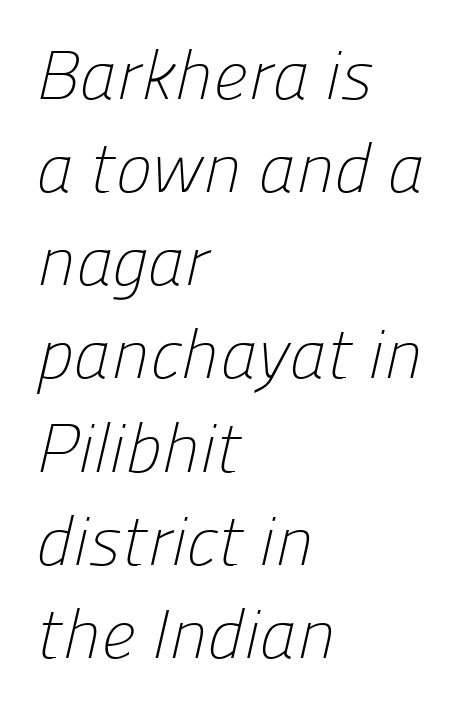
The image shows 69 px light sans-serif type; set left-aligned, normal line spacing (1.35x), normal letter spacing, not underlined; low stroke contrast and a medium x-height.
